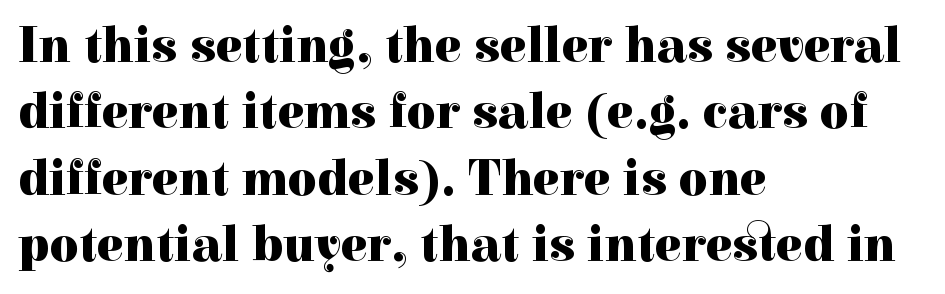
The image shows 50 px heavy serif type, upright; set left-aligned, normal line spacing (1.33x), normal letter spacing, not underlined; a medium x-height.
